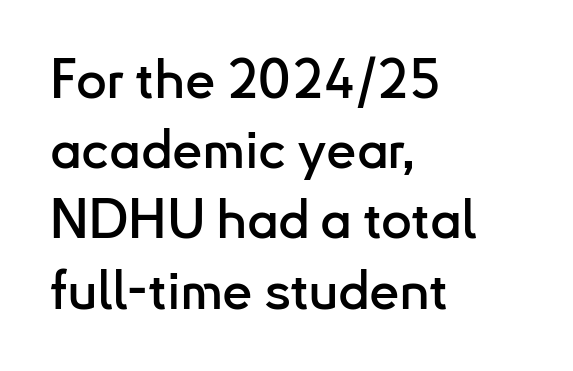
{"serif": "no", "italic": "no", "width": "normal", "stroke_contrast": "low", "x_height": "small", "monospaced": "no", "underline": "no", "align": "left", "line_spacing": "normal", "line_spacing_ratio": 1.3, "letter_spacing": "normal", "letter_spacing_em": 0.0, "glyph_px": 54}
